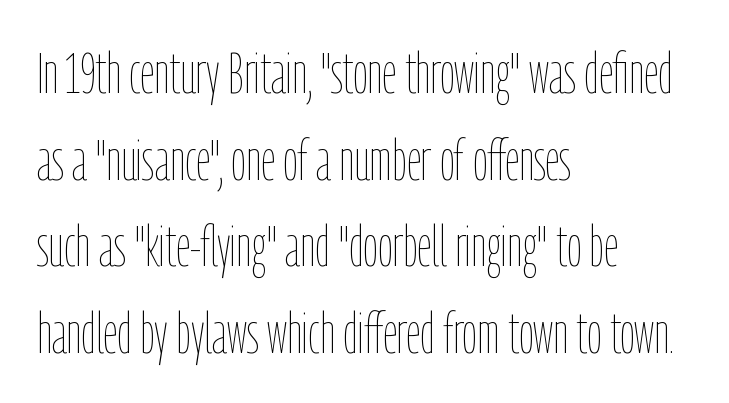
The letters advance in unequal steps, a hallmark of proportional type. Nope, not italic — everything's standing straight. Layout note: lines flush left. Heft: none added — not bold.
